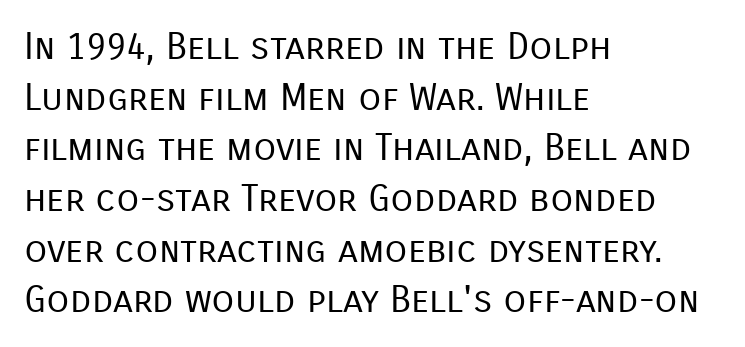
The image shows 37 px regular-weight sans-serif type, upright; set left-aligned, normal line spacing (1.37x), normal letter spacing, not underlined; low stroke contrast and a medium x-height.
